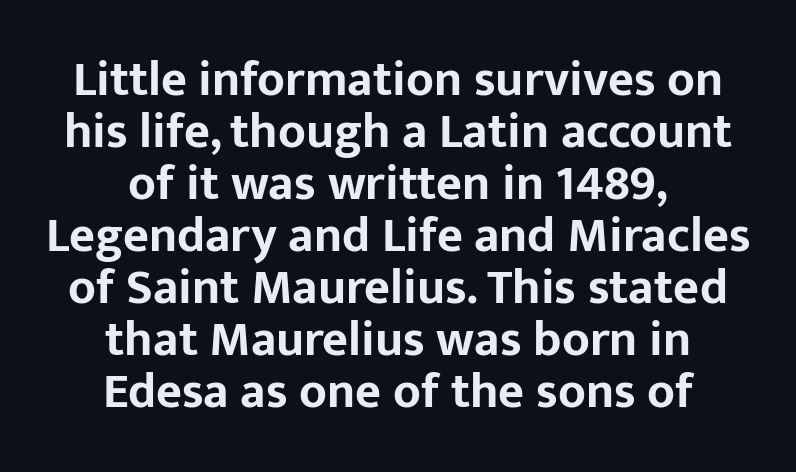
In terms of letterform style, serifs are entirely absent. Caption: multi-line text, centered on the measure. Nothing unusual about the tracking: characters are spaced as the font intends. You could not count columns in this text — the font is proportionally spaced.
